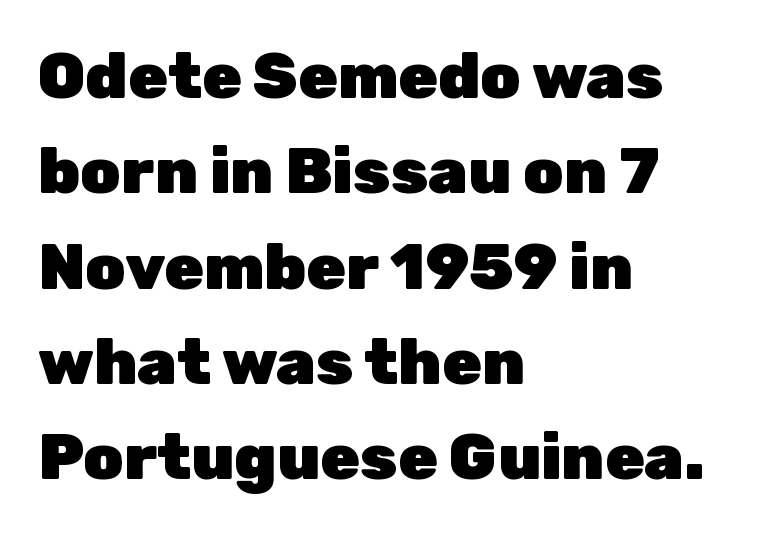
Q: Is the text bold? A: Yes.
Q: Is the text italic (slanted)? A: No, it is upright.
Q: Is the typeface a serif or a sans-serif typeface? A: Sans-serif.
Q: Is the text underlined? A: No.
Q: How is the paragraph aligned? A: Left-aligned.
Q: Is the spacing between letters normal or unusually wide? A: Normal.
Q: Is the spacing between lines tight, normal or loose? A: Normal.
Q: Width (condensed, normal, or wide)? A: Normal.
Q: Stroke contrast? A: Low.
Q: x-height? A: Medium.
Q: Monospaced? A: No.
